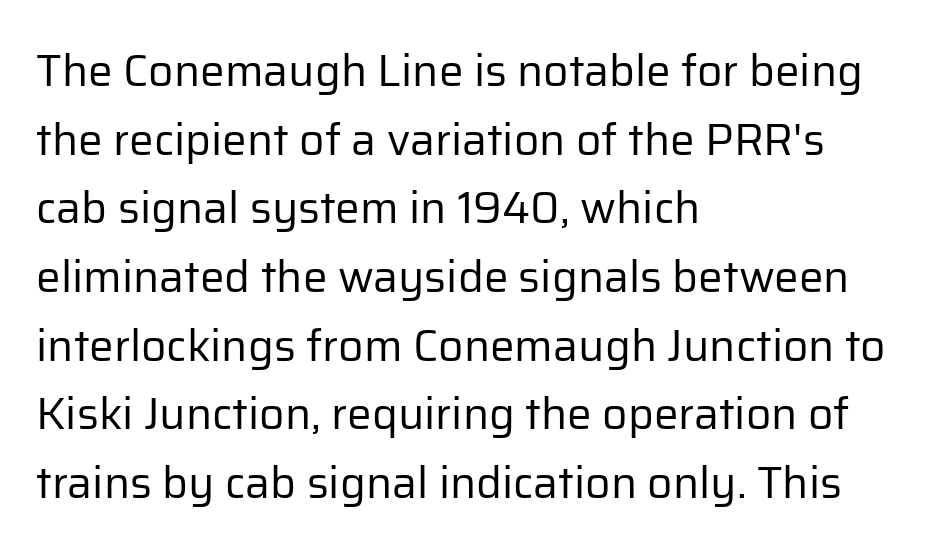
The image shows 44 px regular-weight sans-serif type, upright; set left-aligned, normal line spacing (1.56x), normal letter spacing, not underlined; low stroke contrast and a medium x-height.
